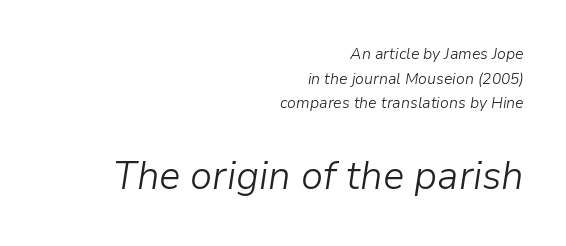
Q: Is the text bold? A: No.
Q: Is the text italic (slanted)? A: Yes, it leans right by about 9 degrees.
Q: Is the text underlined? A: No.
Q: How is the paragraph aligned? A: Right-aligned.
Q: Is the spacing between letters normal or unusually wide? A: Normal.
Q: Is the spacing between lines tight, normal or loose? A: Normal.
Q: Which block of text is set in a larger size, the first (top) or the second (bottom)? A: The second (bottom) one.
Q: Width (condensed, normal, or wide)? A: Normal.
Q: Stroke contrast? A: Low.
Q: x-height? A: Medium.
Q: Monospaced? A: No.
